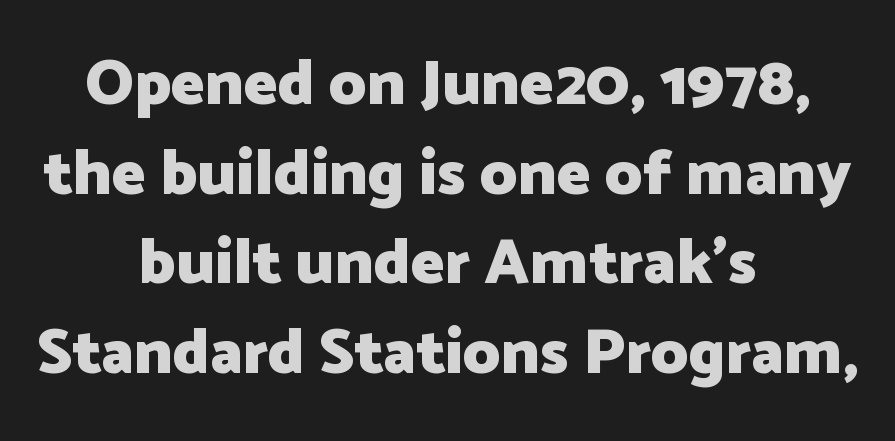
Q: Is the text bold? A: Yes.
Q: Is the text italic (slanted)? A: No, it is upright.
Q: Is the typeface a serif or a sans-serif typeface? A: Sans-serif.
Q: Is the text underlined? A: No.
Q: How is the paragraph aligned? A: Centered.
Q: Is the spacing between letters normal or unusually wide? A: Normal.
Q: Is the spacing between lines tight, normal or loose? A: Normal.
Q: Width (condensed, normal, or wide)? A: Normal.
Q: Stroke contrast? A: Low.
Q: x-height? A: Medium.
Q: Monospaced? A: No.
